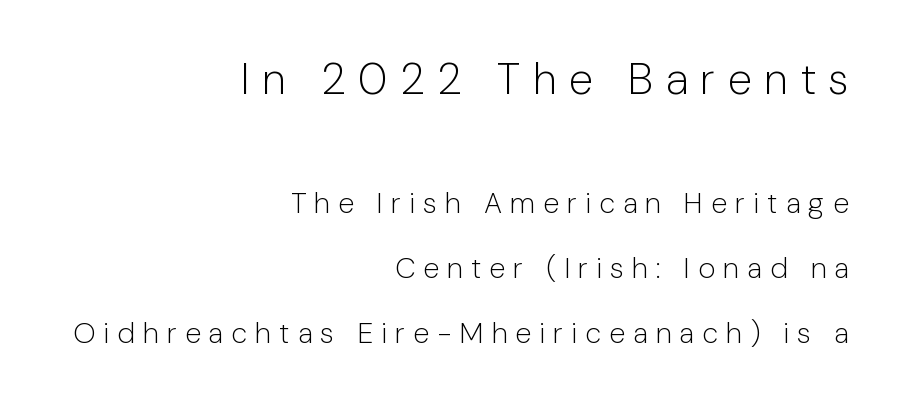
Q: Is the text bold? A: No.
Q: Is the text italic (slanted)? A: No, it is upright.
Q: Is the typeface a serif or a sans-serif typeface? A: Sans-serif.
Q: Is the text underlined? A: No.
Q: How is the paragraph aligned? A: Right-aligned.
Q: Is the spacing between letters normal or unusually wide? A: Unusually wide.
Q: Is the spacing between lines tight, normal or loose? A: Loose.
Q: Which block of text is set in a larger size, the first (top) or the second (bottom)? A: The first (top) one.
Q: Width (condensed, normal, or wide)? A: Normal.
Q: Stroke contrast? A: Low.
Q: x-height? A: Medium.
Q: Monospaced? A: No.
